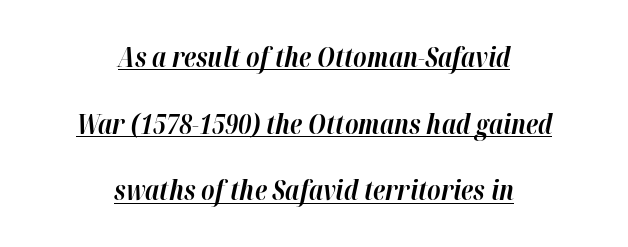
Notice how the stems are inclined rather than vertical — that's the hallmark of italics. The space between consecutive lines is lavish. The rag falls on both sides of this text block equally. Weight: bold. Has an underline been added? It has.
